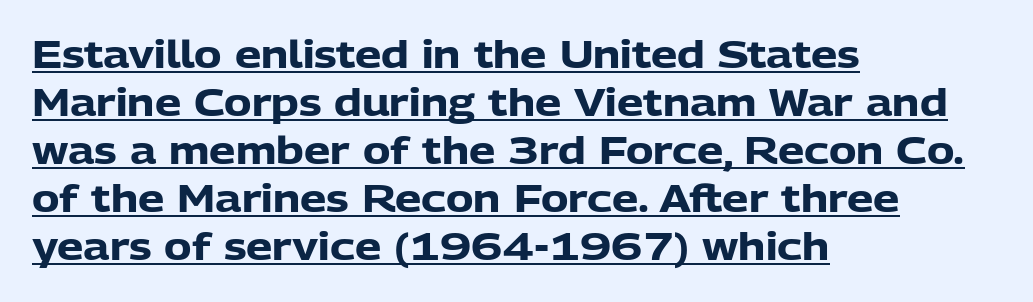
{"serif": "no", "italic": "no", "bold": "yes", "weight": "heavy", "width": "normal", "stroke_contrast": "low", "x_height": "medium", "monospaced": "no", "underline": "yes", "align": "left", "line_spacing": "normal", "line_spacing_ratio": 1.3, "letter_spacing": "normal", "letter_spacing_em": 0.0, "glyph_px": 37}
